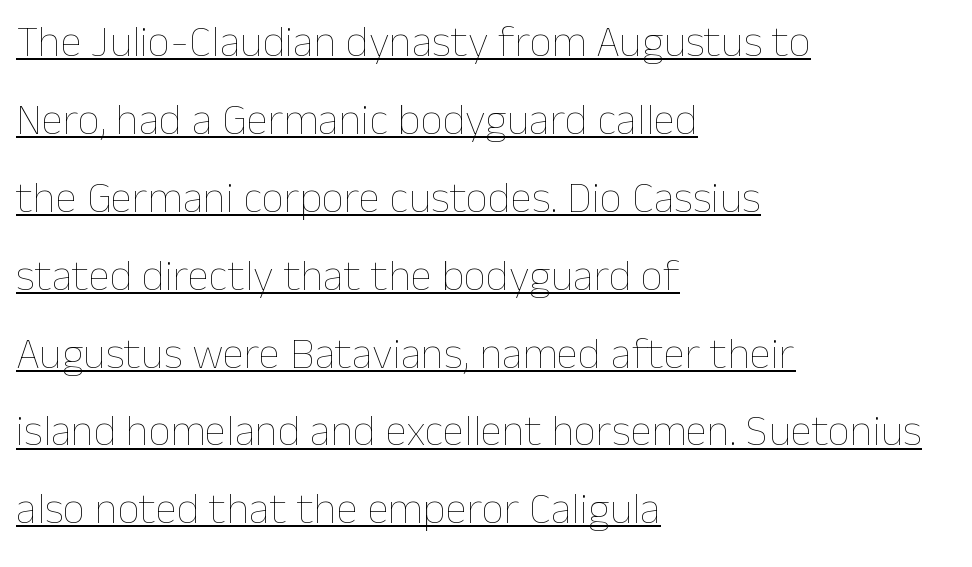
Q: Is the text bold? A: No.
Q: Is the text italic (slanted)? A: No, it is upright.
Q: Is the text underlined? A: Yes.
Q: How is the paragraph aligned? A: Left-aligned.
Q: Is the spacing between letters normal or unusually wide? A: Normal.
Q: Width (condensed, normal, or wide)? A: Normal.
Q: Stroke contrast? A: Low.
Q: x-height? A: Medium.
Q: Monospaced? A: No.
